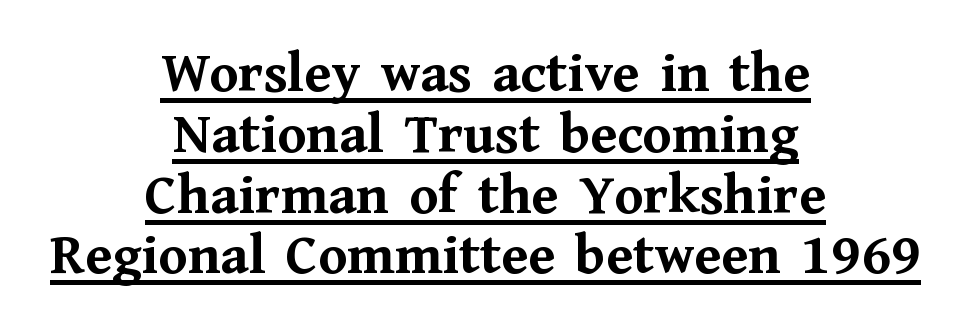
Q: Is the text bold? A: Yes.
Q: Is the text italic (slanted)? A: No, it is upright.
Q: Is the typeface a serif or a sans-serif typeface? A: Serif.
Q: Is the text underlined? A: Yes.
Q: How is the paragraph aligned? A: Centered.
Q: Is the spacing between letters normal or unusually wide? A: Normal.
Q: Is the spacing between lines tight, normal or loose? A: Tight.
Q: Width (condensed, normal, or wide)? A: Normal.
Q: Stroke contrast? A: Medium.
Q: x-height? A: Medium.
Q: Monospaced? A: No.
